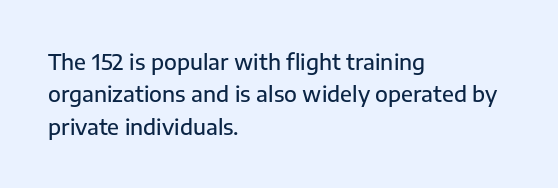
The image shows 21 px text type, upright; set left-aligned, normal line spacing (1.54x), normal letter spacing, not underlined.
